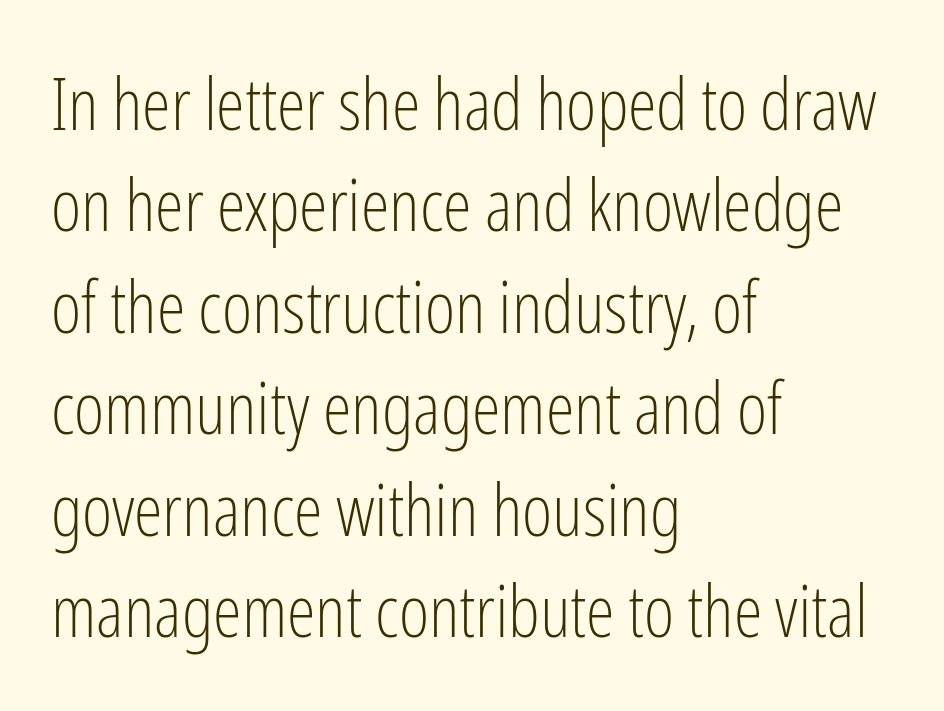
{"serif": "no", "italic": "no", "bold": "no", "weight": "light", "width": "condensed", "stroke_contrast": "low", "x_height": "medium", "monospaced": "no", "underline": "no", "align": "left", "line_spacing": "normal", "line_spacing_ratio": 1.39, "letter_spacing": "normal", "letter_spacing_em": 0.0, "glyph_px": 73}
